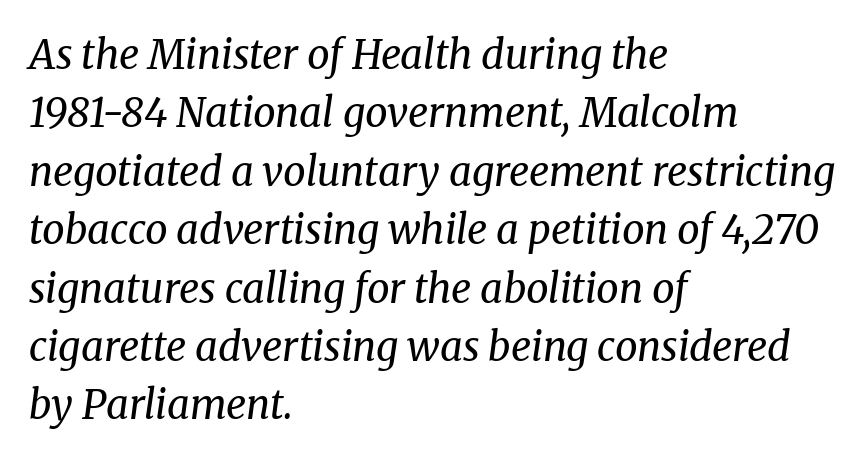
{"serif": "yes", "italic": "yes", "lean": "right", "slant_degrees": 8, "bold": "no", "weight": "regular", "width": "normal", "stroke_contrast": "medium", "x_height": "medium", "monospaced": "no", "underline": "no", "align": "left", "line_spacing": "normal", "line_spacing_ratio": 1.46, "letter_spacing": "normal", "letter_spacing_em": 0.0, "glyph_px": 40}
